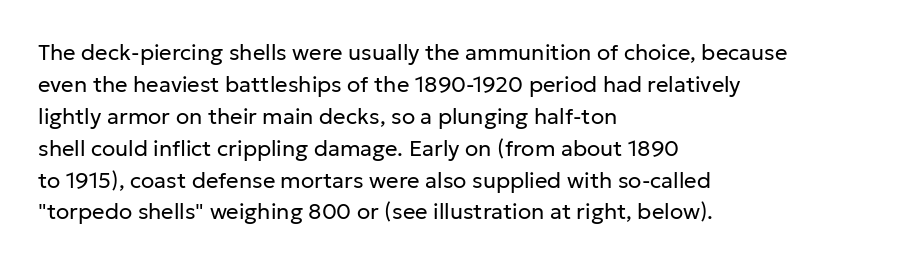
Q: Is the text bold? A: No.
Q: Is the text italic (slanted)? A: No, it is upright.
Q: Is the text underlined? A: No.
Q: How is the paragraph aligned? A: Left-aligned.
Q: Is the spacing between letters normal or unusually wide? A: Normal.
Q: Is the spacing between lines tight, normal or loose? A: Normal.
